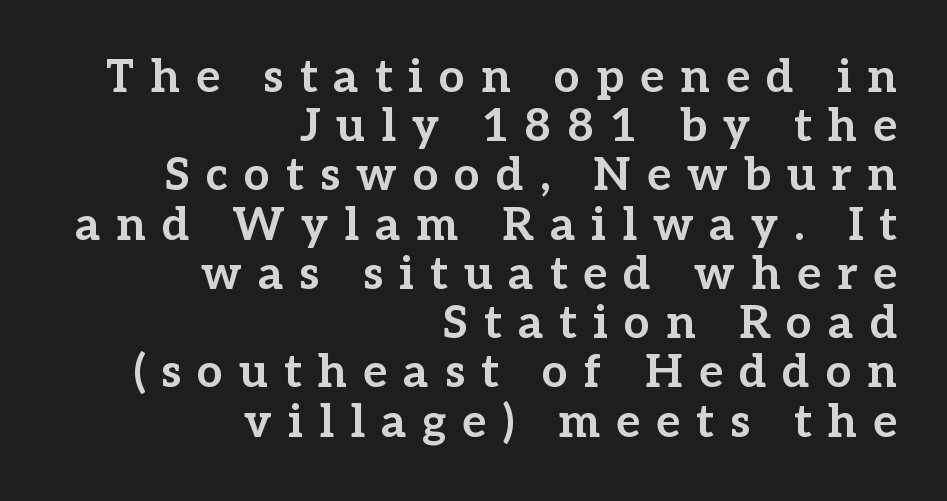
The image shows 46 px bold serif type, upright; set right-aligned, tight line spacing (1.07x), unusually wide letter spacing (+0.35 em), not underlined; low stroke contrast and a medium x-height.
